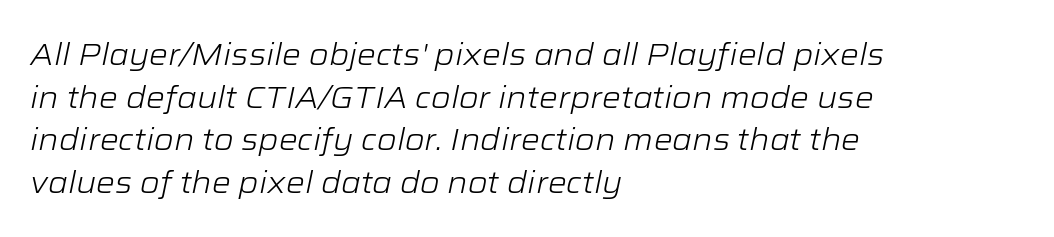
Q: Is the text bold? A: No.
Q: Is the text italic (slanted)? A: Yes, it leans right by about 12 degrees.
Q: Is the text underlined? A: No.
Q: How is the paragraph aligned? A: Left-aligned.
Q: Is the spacing between letters normal or unusually wide? A: Normal.
Q: Is the spacing between lines tight, normal or loose? A: Normal.
Q: Width (condensed, normal, or wide)? A: Wide.
Q: Stroke contrast? A: Low.
Q: x-height? A: Medium.
Q: Monospaced? A: No.
